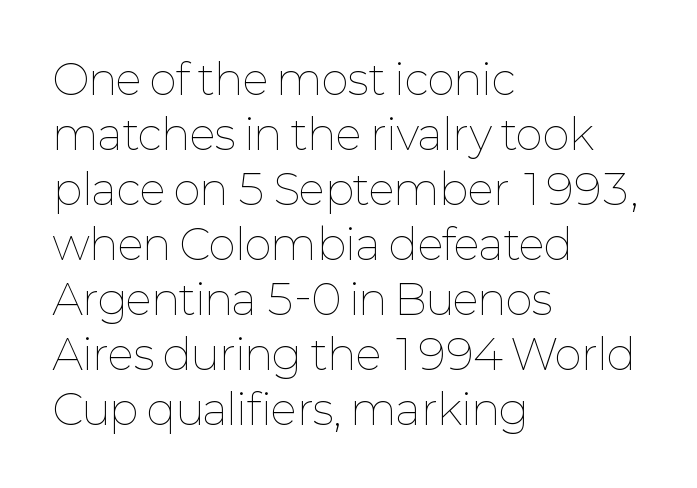
{"italic": "no", "bold": "no", "weight": "thin", "width": "normal", "stroke_contrast": "low", "x_height": "medium", "monospaced": "no", "underline": "no", "align": "left", "line_spacing": "normal", "line_spacing_ratio": 1.31, "letter_spacing": "normal", "letter_spacing_em": 0.0, "glyph_px": 42}
